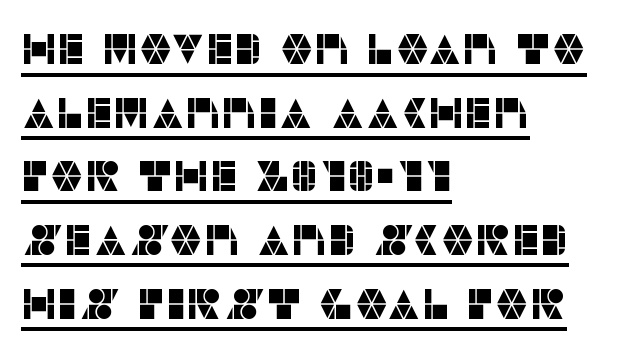
{"serif": "no", "italic": "no", "width": "normal", "stroke_contrast": "low", "x_height": "large", "monospaced": "no", "underline": "yes", "align": "left", "line_spacing": "normal", "line_spacing_ratio": 1.48, "letter_spacing": "normal", "letter_spacing_em": 0.0, "glyph_px": 43}
